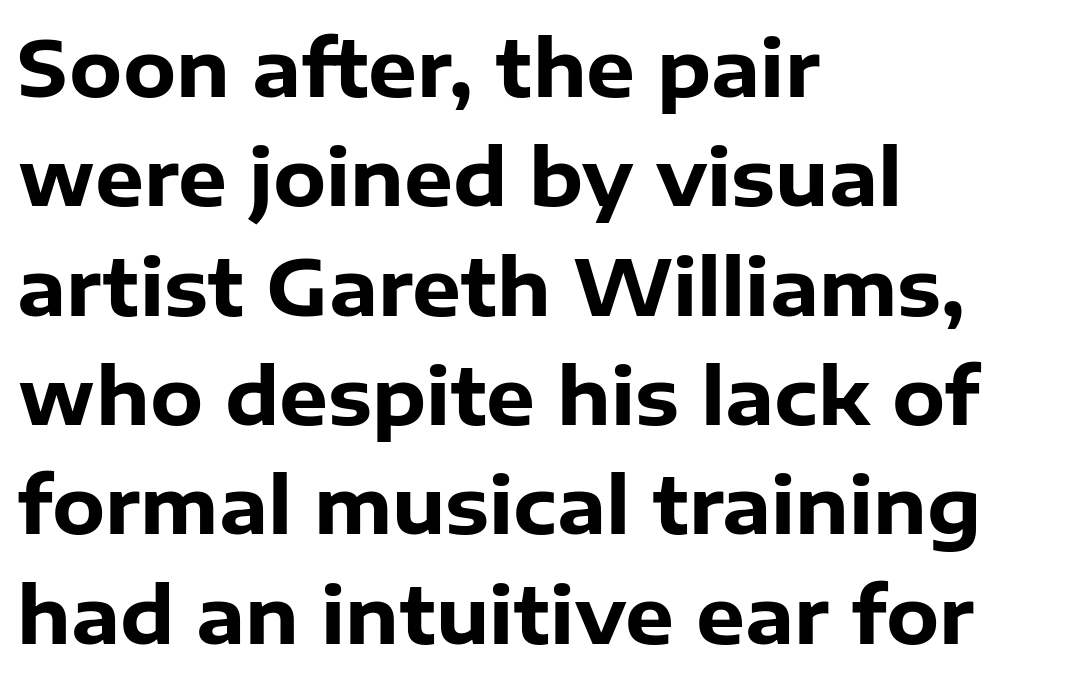
{"serif": "no", "italic": "no", "bold": "yes", "weight": "heavy", "width": "normal", "stroke_contrast": "low", "x_height": "medium", "monospaced": "no", "underline": "no", "align": "left", "line_spacing": "normal", "line_spacing_ratio": 1.42, "letter_spacing": "normal", "letter_spacing_em": 0.0, "glyph_px": 77}
